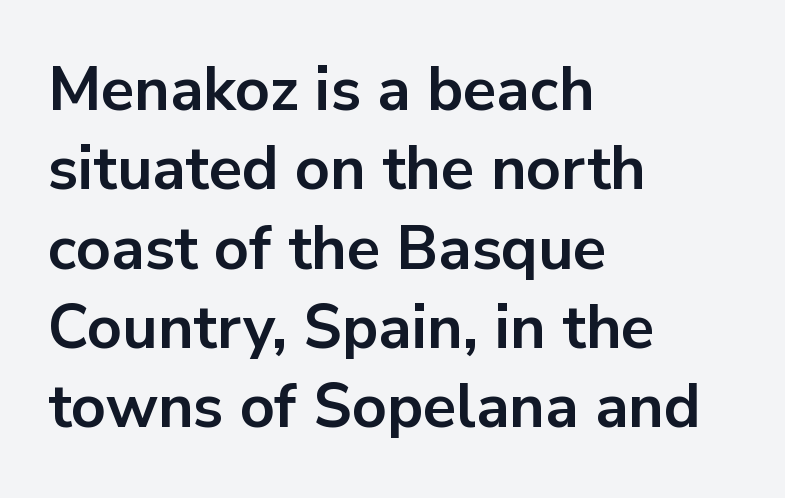
The image shows 61 px bold sans-serif type, upright; set left-aligned, normal line spacing (1.3x), normal letter spacing, not underlined; low stroke contrast and a medium x-height.
